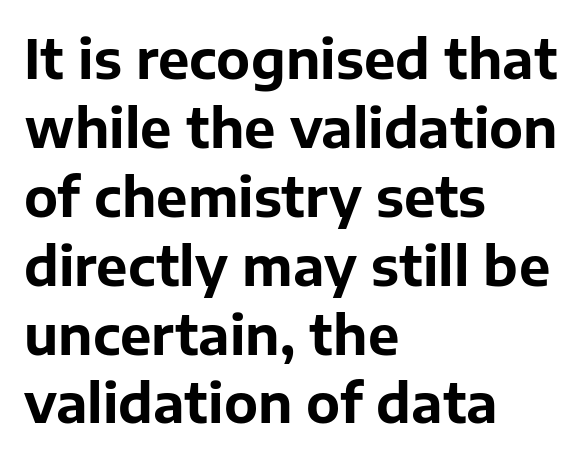
Each letter's strokes conclude bluntly, with no projecting serifs. This sample has the flowing, uneven cadence of proportional lettering. Is there any slant? The stems are plumb. How heavy is the stroke? Heavy — this is a bold. Is there much room between lines? A standard amount, neither cramped nor airy.
